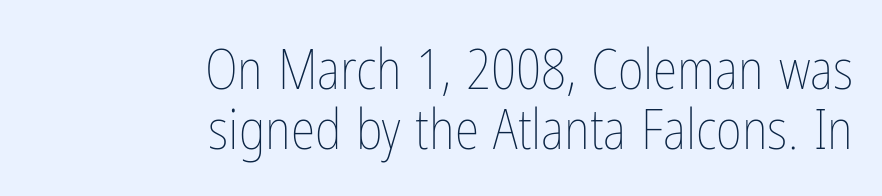
The image shows 56 px thin, condensed type, upright; set right-aligned, tight line spacing (1.08x), normal letter spacing, not underlined; low stroke contrast and a medium x-height.
